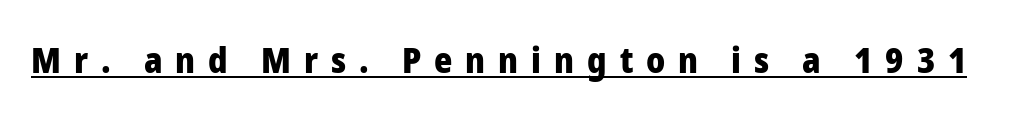
The image shows 35 px heavy sans-serif type, upright; set unusually wide letter spacing (+0.37 em), underlined; low stroke contrast and a medium x-height.
